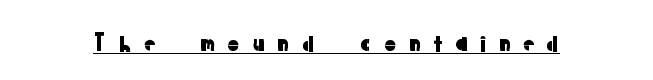
Q: Is the text italic (slanted)? A: No, it is upright.
Q: Is the text underlined? A: Yes.
Q: Is the spacing between letters normal or unusually wide? A: Unusually wide.
